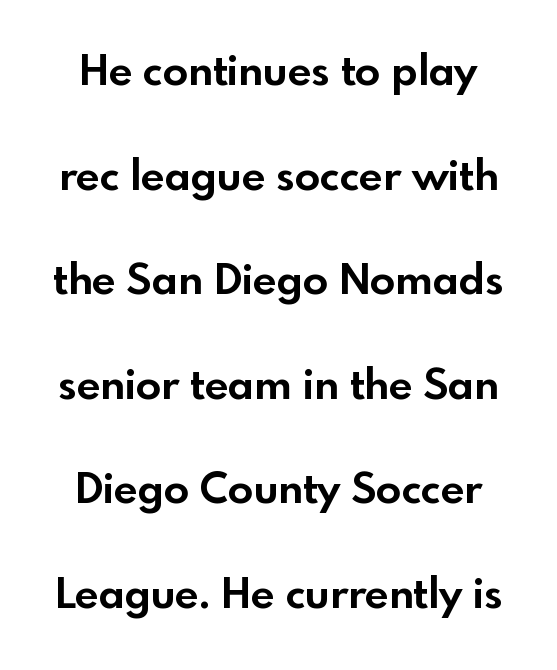
The image shows 42 px bold sans-serif type, upright; set loose line spacing (2.49x), normal letter spacing, not underlined; a small x-height.
